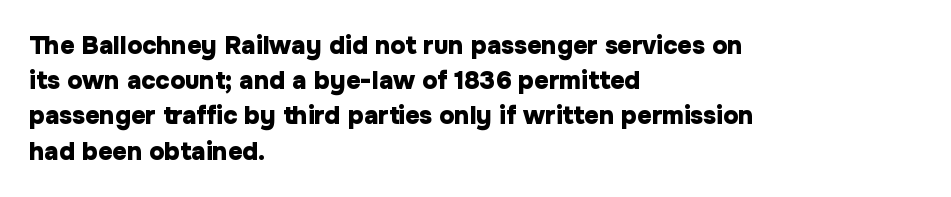
The image shows 25 px bold type, upright; set left-aligned, normal line spacing (1.41x), normal letter spacing, not underlined.
